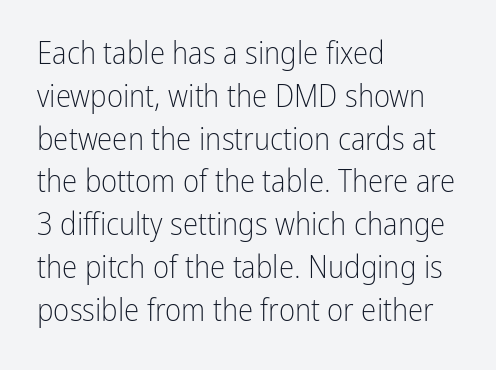
Quick note: underline off. Short note: letters normally spaced. Here the designer chose a conventional face with non-uniform glyph widths. The letters stand straight up with perfectly vertical stems.
